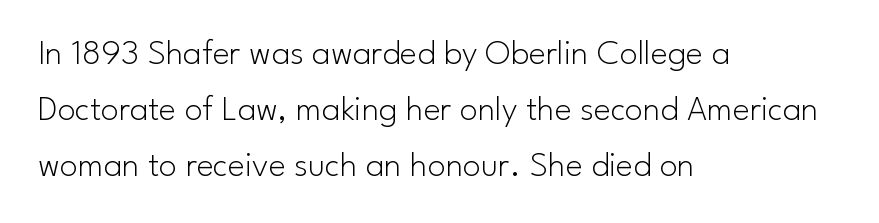
Q: Is the text bold? A: No.
Q: Is the text italic (slanted)? A: No, it is upright.
Q: Is the typeface a serif or a sans-serif typeface? A: Sans-serif.
Q: Is the text underlined? A: No.
Q: How is the paragraph aligned? A: Left-aligned.
Q: Is the spacing between letters normal or unusually wide? A: Normal.
Q: Is the spacing between lines tight, normal or loose? A: Normal.
Q: Width (condensed, normal, or wide)? A: Normal.
Q: Stroke contrast? A: Low.
Q: x-height? A: Small.
Q: Monospaced? A: No.
